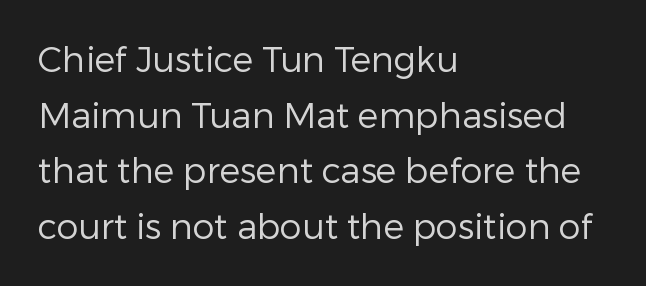
Q: Is the text bold? A: No.
Q: Is the text italic (slanted)? A: No, it is upright.
Q: Is the typeface a serif or a sans-serif typeface? A: Sans-serif.
Q: Is the text underlined? A: No.
Q: How is the paragraph aligned? A: Left-aligned.
Q: Is the spacing between letters normal or unusually wide? A: Normal.
Q: Is the spacing between lines tight, normal or loose? A: Normal.
Q: Width (condensed, normal, or wide)? A: Normal.
Q: Stroke contrast? A: Low.
Q: x-height? A: Medium.
Q: Monospaced? A: No.
